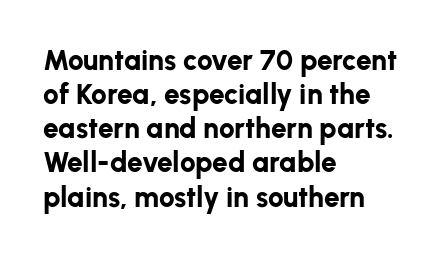
Q: Is the text bold? A: Yes.
Q: Is the text italic (slanted)? A: No, it is upright.
Q: Is the typeface a serif or a sans-serif typeface? A: Sans-serif.
Q: Is the text underlined? A: No.
Q: How is the paragraph aligned? A: Left-aligned.
Q: Is the spacing between letters normal or unusually wide? A: Normal.
Q: Width (condensed, normal, or wide)? A: Normal.
Q: Stroke contrast? A: Low.
Q: x-height? A: Medium.
Q: Monospaced? A: No.
